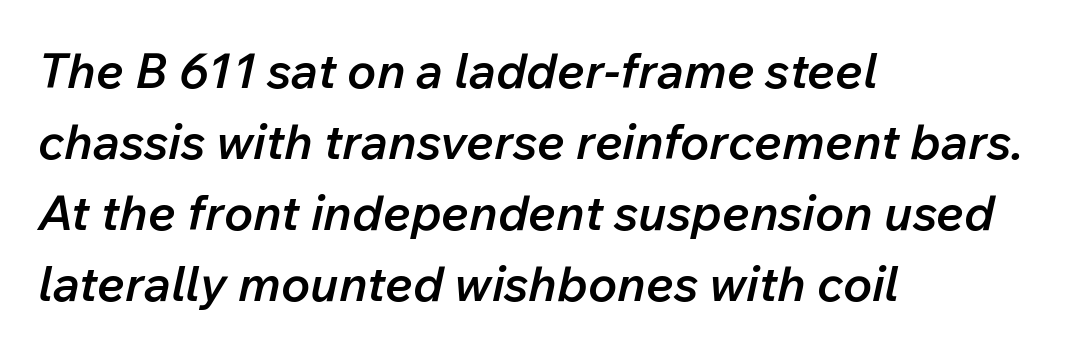
Look at the stroke-to-counter ratio: somewhat heavy, a semibold. Only glyphs here, with clear space below each row. The passage shown is typed in a proportional face where columns would drift. Rendered with sloped, italic letterforms. The letters sit at their default tracking, neither squeezed nor spread. Leading: standard.
